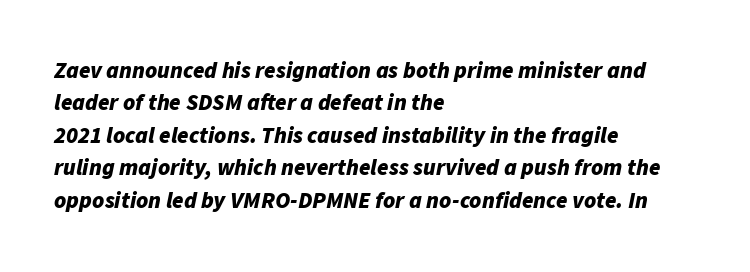
{"italic": "yes", "lean": "right", "slant_degrees": 11, "bold": "yes", "underline": "no", "align": "left", "line_spacing": "normal", "line_spacing_ratio": 1.41, "letter_spacing": "normal", "letter_spacing_em": 0.0, "glyph_px": 23}
